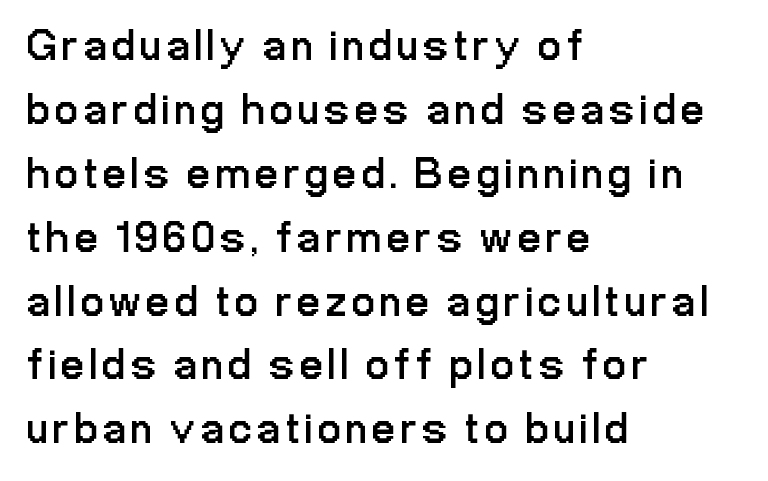
{"serif": "no", "italic": "no", "bold": "no", "weight": "regular", "width": "condensed", "stroke_contrast": "low", "x_height": "medium", "monospaced": "no", "underline": "no", "align": "left", "line_spacing": "normal", "line_spacing_ratio": 1.42, "glyph_px": 45}
